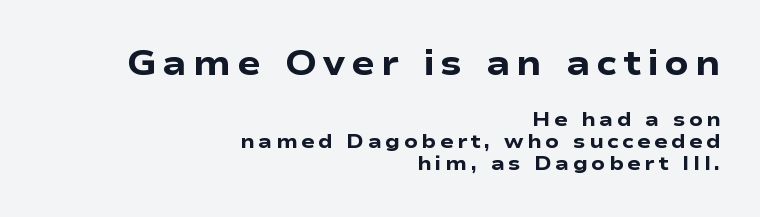
The image shows 35 px heavy, wide sans-serif type, upright; set right-aligned, tight line spacing (1.09x), not underlined; the first (top) block is 1.75x larger; low stroke contrast and a medium x-height.
